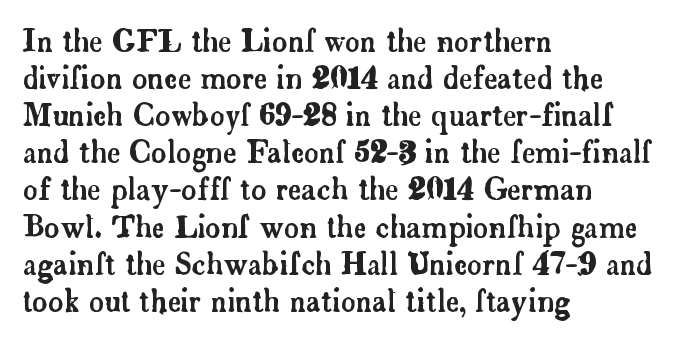
The image shows 29 px serif type, upright; set left-aligned, normal line spacing (1.28x), normal letter spacing, not underlined; low stroke contrast and a small x-height.
